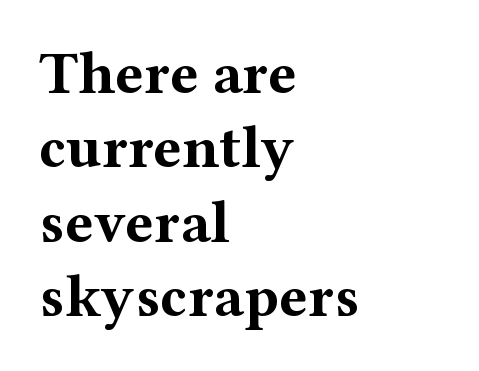
The image shows 60 px bold, wide serif type, upright; set left-aligned, line spacing 1.24x, normal letter spacing, not underlined; medium stroke contrast and a medium x-height.
